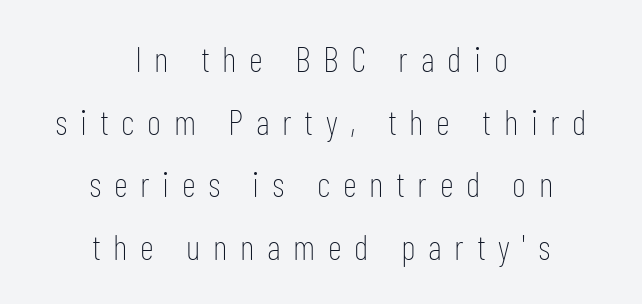
The image shows 35 px thin, condensed sans-serif type, upright; set centered, line spacing 1.79x, unusually wide letter spacing (+0.36 em), not underlined; low stroke contrast and a medium x-height.
